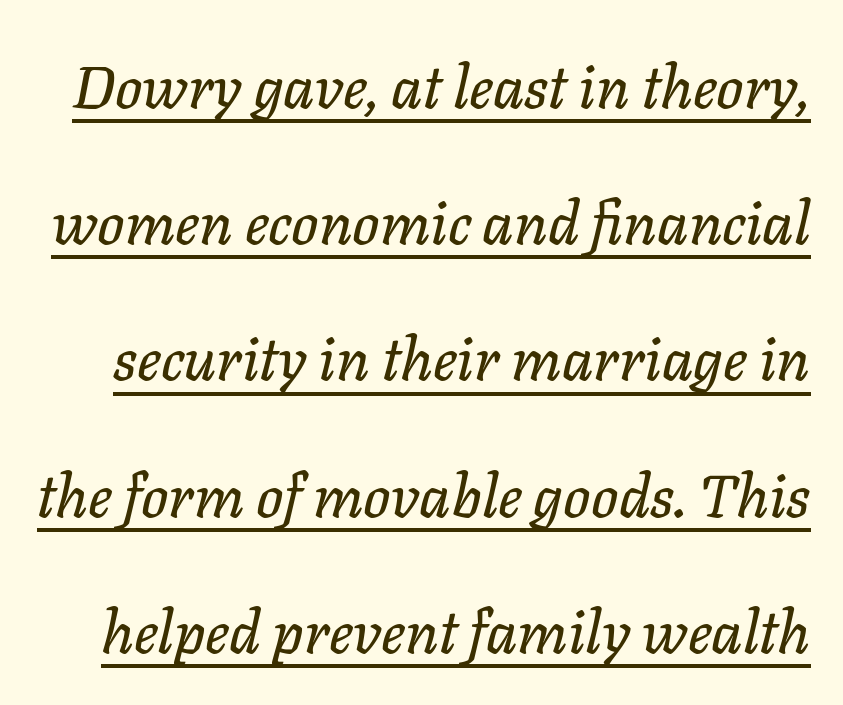
The image shows 60 px text type, italic (leaning right); set loose line spacing (2.27x), normal letter spacing, underlined; low stroke contrast and a medium x-height.
